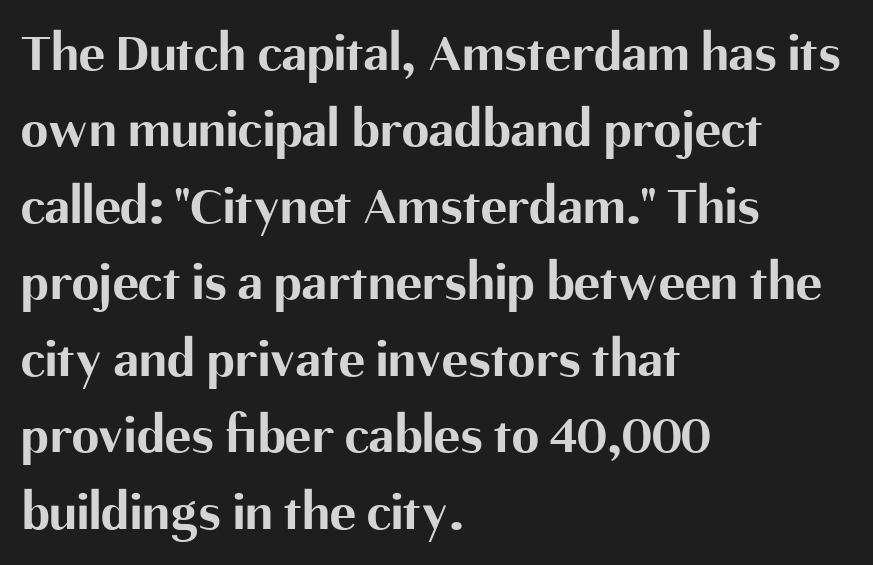
Looks like regular typesetting: each glyph gets only the width it needs. The letterforms sit shoulder to shoulder at normal distance. Each glyph is drawn with heavy, bold strokes. The line-height multiplier appears to be the usual default. The zone under the glyphs is completely vacant.
